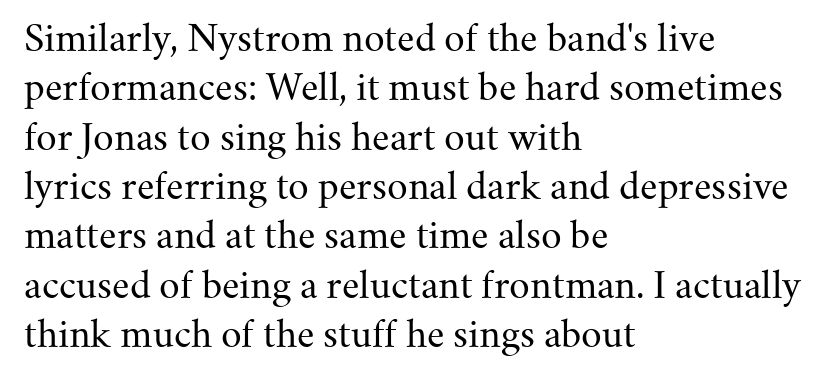
The image shows 36 px regular-weight serif type, upright; set left-aligned, normal line spacing (1.37x), normal letter spacing, not underlined; medium stroke contrast and a small x-height.
